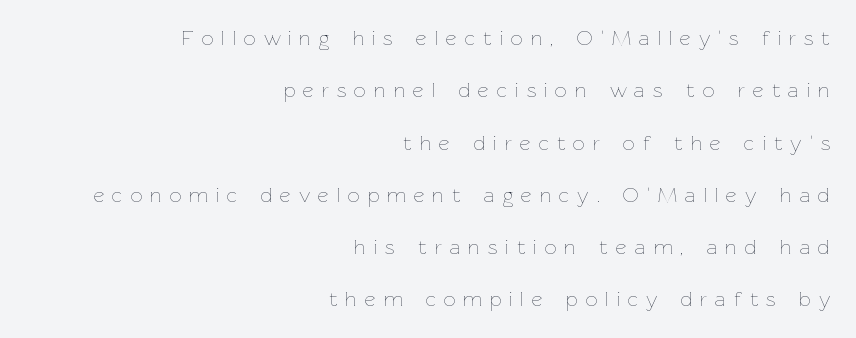
The image shows 21 px text type, upright; set right-aligned, loose line spacing (2.49x), unusually wide letter spacing (+0.38 em), not underlined.
